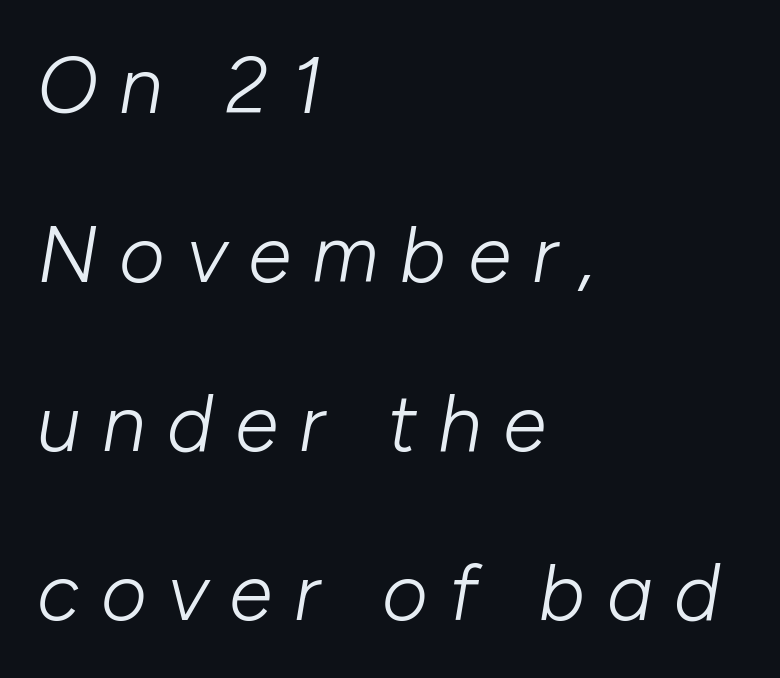
{"italic": "yes", "lean": "right", "slant_degrees": 10, "bold": "no", "weight": "light", "width": "normal", "stroke_contrast": "low", "x_height": "medium", "monospaced": "no", "underline": "no", "align": "left", "line_spacing": "loose", "line_spacing_ratio": 2.14, "letter_spacing": "wide", "letter_spacing_em": 0.27, "glyph_px": 79}
